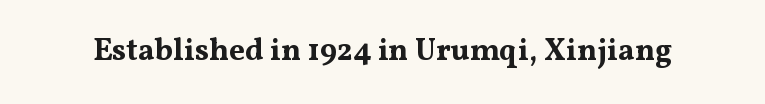
Rule under the text: the space is simply empty. You can tell it's not italic because the verticals are truly vertical. Plenty of ink on the page — the face is bold. Letterform terminals end in serifs throughout the passage. Note the varied advance widths — an 'i' is clearly narrower than an 'm'. The type is set solid horizontally, with unmodified tracking.
